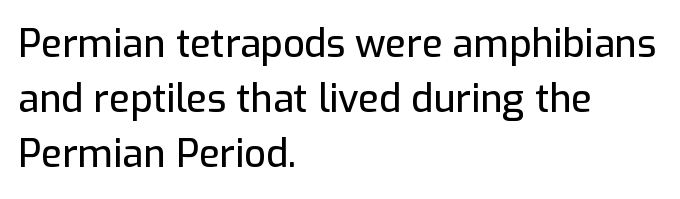
Q: Is the text italic (slanted)? A: No, it is upright.
Q: Is the typeface a serif or a sans-serif typeface? A: Sans-serif.
Q: Is the text underlined? A: No.
Q: How is the paragraph aligned? A: Left-aligned.
Q: Is the spacing between letters normal or unusually wide? A: Normal.
Q: Is the spacing between lines tight, normal or loose? A: Normal.
Q: Width (condensed, normal, or wide)? A: Normal.
Q: Stroke contrast? A: Low.
Q: x-height? A: Medium.
Q: Monospaced? A: No.
